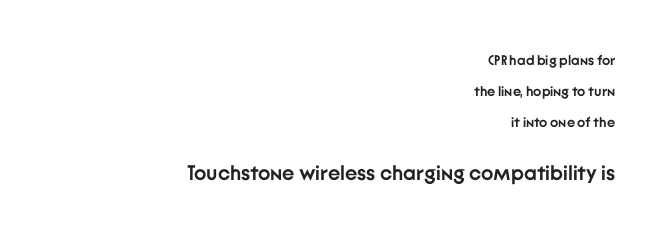
{"italic": "no", "bold": "yes", "underline": "no", "align": "right", "line_spacing": "loose", "line_spacing_ratio": 2.21, "letter_spacing": "normal", "letter_spacing_em": 0.0, "larger_block": "second", "size_ratio": 1.5, "glyph_px": 21}
